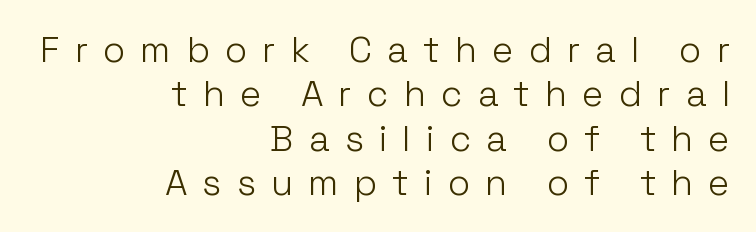
The face used here is proportionally spaced, like ordinary book or web type. A clean baseline with only descenders dipping below it. The lines are quadded right. Posture: straight, roman, zero tilt.
